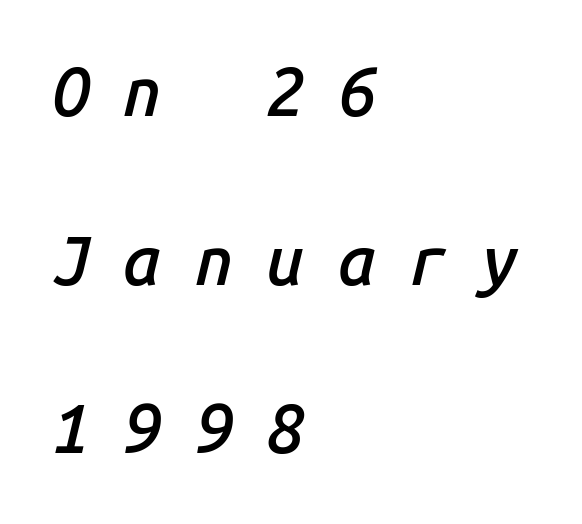
Q: Is the text bold? A: Semi-bold.
Q: Is the text italic (slanted)? A: Yes, it leans right by about 14 degrees.
Q: Is the text underlined? A: No.
Q: How is the paragraph aligned? A: Left-aligned.
Q: Is the spacing between letters normal or unusually wide? A: Unusually wide.
Q: Is the spacing between lines tight, normal or loose? A: Loose.
Q: Width (condensed, normal, or wide)? A: Normal.
Q: Stroke contrast? A: Low.
Q: x-height? A: Medium.
Q: Monospaced? A: Yes.
